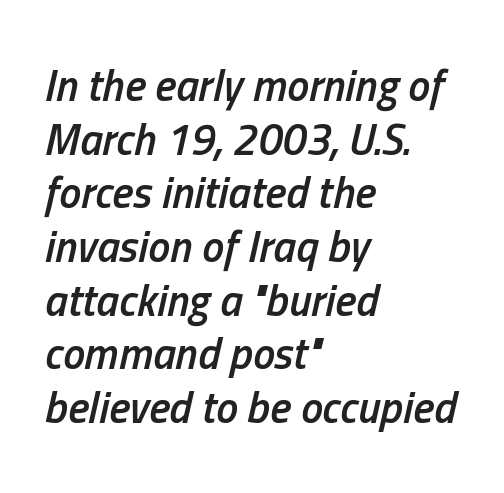
{"italic": "yes", "lean": "right", "slant_degrees": 13, "bold": "semi", "weight": "semibold", "width": "condensed", "stroke_contrast": "low", "x_height": "medium", "monospaced": "no", "underline": "no", "align": "left", "line_spacing_ratio": 1.22, "letter_spacing": "normal", "letter_spacing_em": 0.0, "glyph_px": 44}
